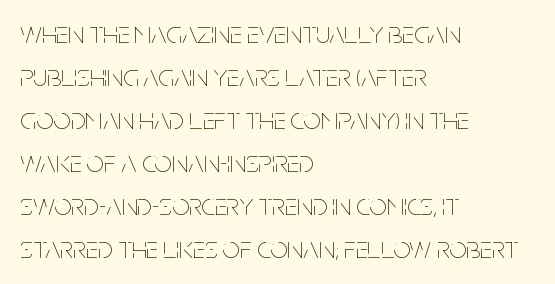
Q: Is the text bold? A: No.
Q: Is the text italic (slanted)? A: No, it is upright.
Q: Is the text underlined? A: No.
Q: How is the paragraph aligned? A: Left-aligned.
Q: Is the spacing between letters normal or unusually wide? A: Normal.
Q: Is the spacing between lines tight, normal or loose? A: Normal.
Q: Width (condensed, normal, or wide)? A: Condensed.
Q: Stroke contrast? A: Low.
Q: x-height? A: Large.
Q: Monospaced? A: No.
